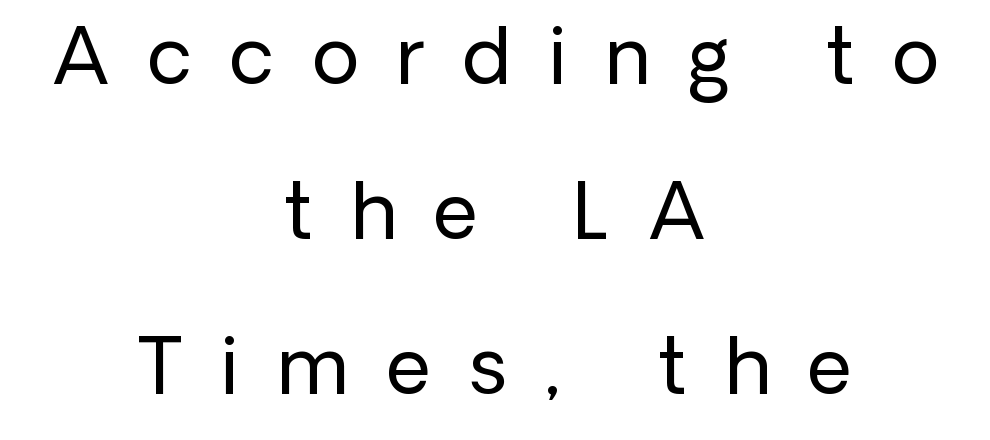
Q: Is the text bold? A: No.
Q: Is the text italic (slanted)? A: No, it is upright.
Q: Is the typeface a serif or a sans-serif typeface? A: Sans-serif.
Q: Is the text underlined? A: No.
Q: How is the paragraph aligned? A: Centered.
Q: Is the spacing between letters normal or unusually wide? A: Unusually wide.
Q: Is the spacing between lines tight, normal or loose? A: Loose.
Q: Width (condensed, normal, or wide)? A: Normal.
Q: Stroke contrast? A: Low.
Q: x-height? A: Medium.
Q: Monospaced? A: No.
